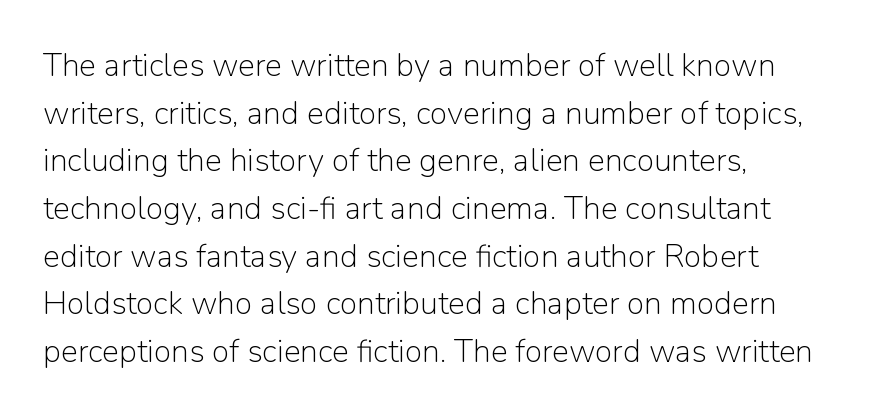
Q: Is the text bold? A: No.
Q: Is the text italic (slanted)? A: No, it is upright.
Q: Is the typeface a serif or a sans-serif typeface? A: Sans-serif.
Q: Is the text underlined? A: No.
Q: How is the paragraph aligned? A: Left-aligned.
Q: Is the spacing between letters normal or unusually wide? A: Normal.
Q: Is the spacing between lines tight, normal or loose? A: Normal.
Q: Width (condensed, normal, or wide)? A: Normal.
Q: Stroke contrast? A: Low.
Q: x-height? A: Medium.
Q: Monospaced? A: No.
